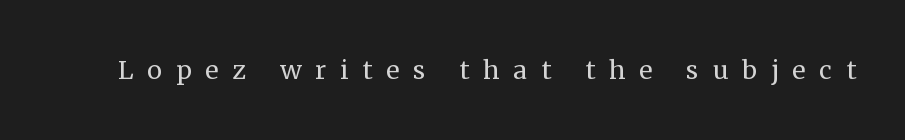
The image shows 34 px regular-weight serif type, upright; set unusually wide letter spacing (+0.4 em), not underlined; medium stroke contrast and a medium x-height.
